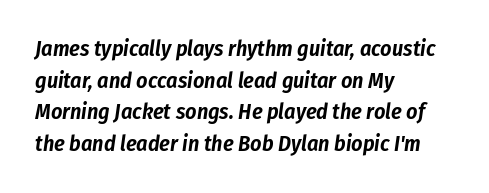
Teacher's note: observe the even left margin — that is flush-left alignment. Default kerning and tracking; the words read as compact shapes. Tall strokes in this sample are angled rather than plumb. The space directly below the letters is spotless. Interline gaps are of average width in this sample.
